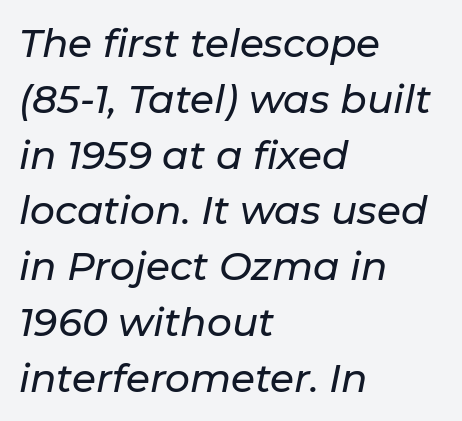
Q: Is the text italic (slanted)? A: Yes, it leans right by about 11 degrees.
Q: Is the text underlined? A: No.
Q: How is the paragraph aligned? A: Left-aligned.
Q: Is the spacing between letters normal or unusually wide? A: Normal.
Q: Is the spacing between lines tight, normal or loose? A: Normal.
Q: Width (condensed, normal, or wide)? A: Normal.
Q: Stroke contrast? A: Low.
Q: x-height? A: Medium.
Q: Monospaced? A: No.
